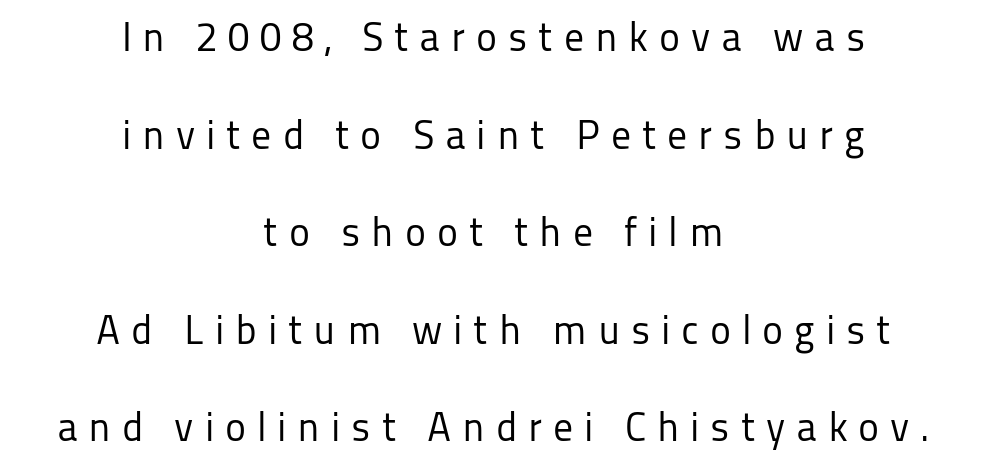
Looks like regular typesetting: each glyph gets only the width it needs. The whitespace from short lines is split evenly between both sides. This is the regular roman posture of the typeface. This sample uses expanded letter spacing, leaving extra air between glyphs. Font category for this specimen: sans-serif.
